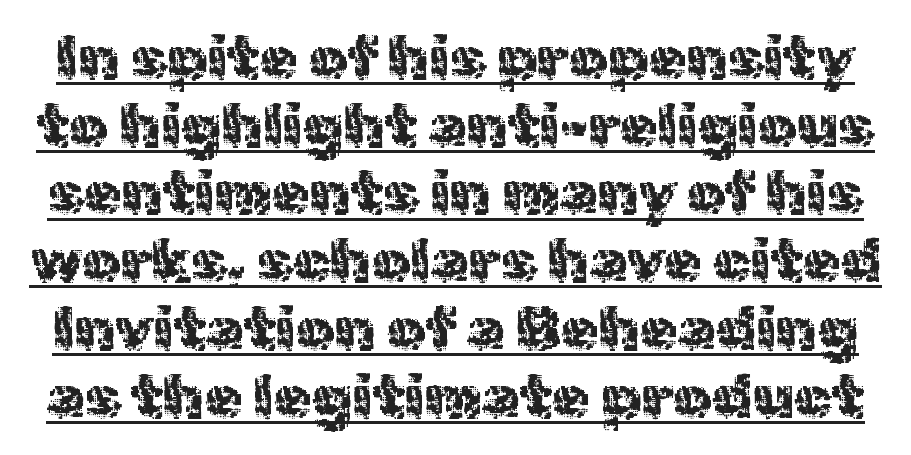
No italicization has been applied; the sample stays upright. Closely set lines give the paragraph a compact silhouette. Here the glyphs are tracked normally, forming tight word shapes. A baseline rule has been typeset under these characters. Character widths vary here, with narrow letters taking less room than wide ones. Type style note: lacks serifs.
